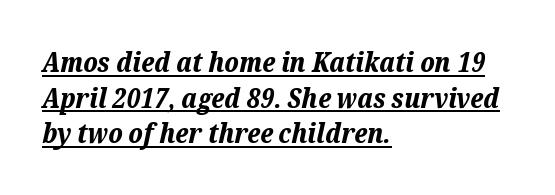
What's the leading like? Ordinary, nothing unusual. The face used here appears with an underline applied. Spacing between characters is what you'd get straight out of the box. One-word summary of the alignment: left. These lines are rendered in a variable-pitch font. In terms of weight, the rendering is a true, heavy bold.
